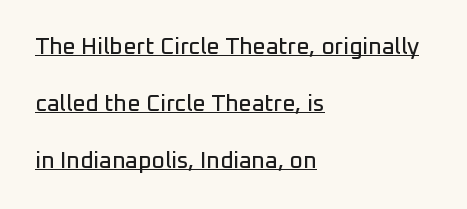
The image shows 23 px text type, upright; set left-aligned, loose line spacing (2.48x), normal letter spacing, underlined.
